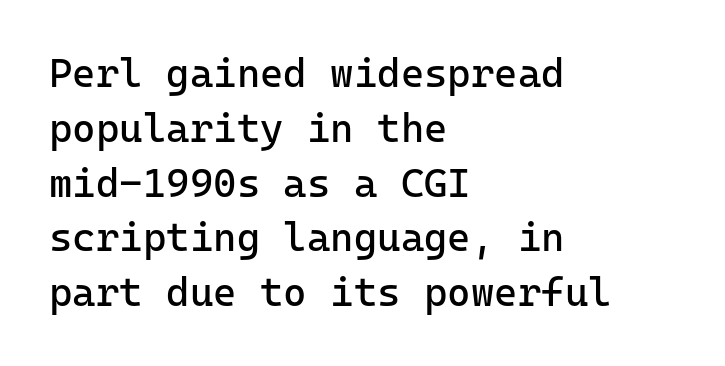
Q: Is the text bold? A: No.
Q: Is the text italic (slanted)? A: No, it is upright.
Q: Is the typeface a serif or a sans-serif typeface? A: Sans-serif.
Q: Is the text underlined? A: No.
Q: How is the paragraph aligned? A: Left-aligned.
Q: Is the spacing between letters normal or unusually wide? A: Normal.
Q: Is the spacing between lines tight, normal or loose? A: Normal.
Q: Width (condensed, normal, or wide)? A: Normal.
Q: Stroke contrast? A: Low.
Q: x-height? A: Medium.
Q: Monospaced? A: Yes.
